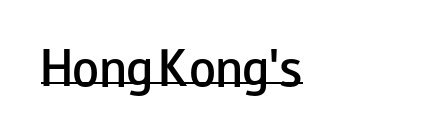
{"serif": "no", "italic": "no", "bold": "semi", "weight": "semibold", "width": "wide", "stroke_contrast": "low", "x_height": "small", "monospaced": "no", "underline": "yes", "letter_spacing": "normal", "letter_spacing_em": 0.0, "glyph_px": 44}
